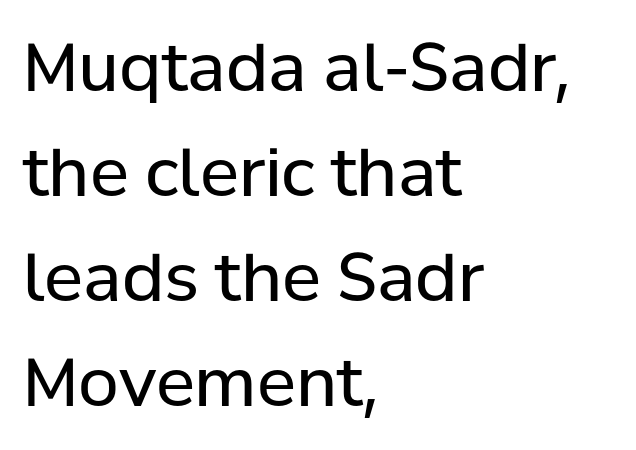
{"serif": "no", "italic": "no", "bold": "no", "weight": "regular", "width": "normal", "stroke_contrast": "low", "x_height": "medium", "monospaced": "no", "underline": "no", "align": "left", "line_spacing": "normal", "line_spacing_ratio": 1.59, "letter_spacing": "normal", "letter_spacing_em": 0.0, "glyph_px": 66}
